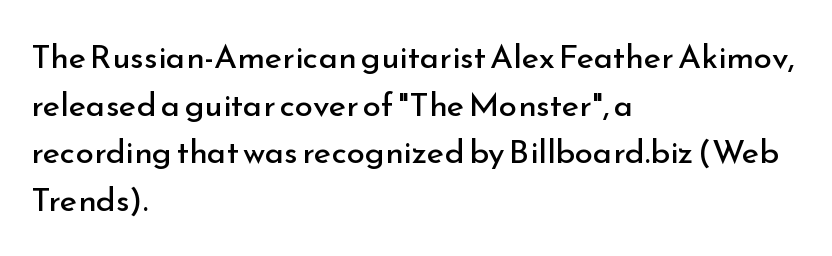
Q: Is the text bold? A: No.
Q: Is the text italic (slanted)? A: No, it is upright.
Q: Is the typeface a serif or a sans-serif typeface? A: Sans-serif.
Q: Is the text underlined? A: No.
Q: How is the paragraph aligned? A: Left-aligned.
Q: Is the spacing between letters normal or unusually wide? A: Normal.
Q: Is the spacing between lines tight, normal or loose? A: Normal.
Q: Width (condensed, normal, or wide)? A: Normal.
Q: Stroke contrast? A: Low.
Q: x-height? A: Small.
Q: Monospaced? A: No.
